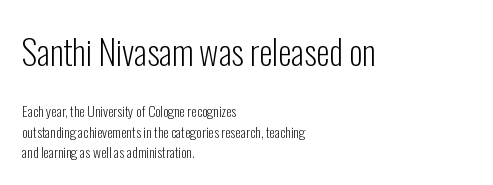
The image shows 34 px light, condensed sans-serif type, upright; set left-aligned, normal line spacing (1.45x), normal letter spacing, not underlined; the first (top) block is 2.43x larger; low stroke contrast and a medium x-height.
